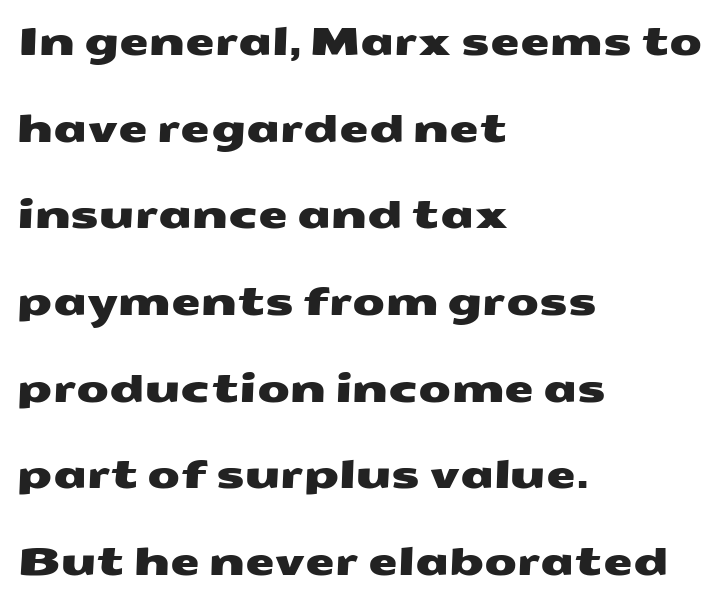
The image shows 38 px wide sans-serif type; set left-aligned, loose line spacing (2.28x), normal letter spacing, not underlined; medium stroke contrast and a medium x-height.
